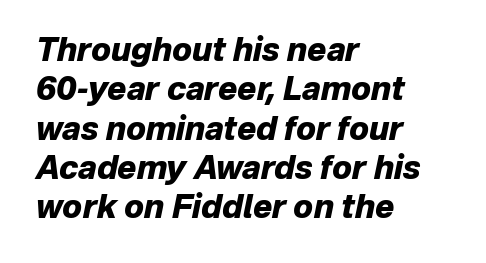
Yep, that's italic — everything's leaning. The gaps between neighbouring characters are ordinary and unremarkable. Bare-footed words on every line. The face used here has the dense, thick strokes of a bold. One-word summary of the alignment: left.
